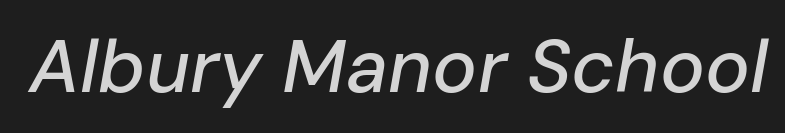
Q: Is the text italic (slanted)? A: Yes, it leans right by about 10 degrees.
Q: Is the text underlined? A: No.
Q: Is the spacing between letters normal or unusually wide? A: Normal.
Q: Width (condensed, normal, or wide)? A: Normal.
Q: Stroke contrast? A: Low.
Q: x-height? A: Medium.
Q: Monospaced? A: No.
